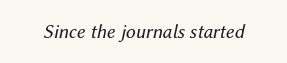
The image shows 20 px text type, italic (leaning right); set normal letter spacing, not underlined.
